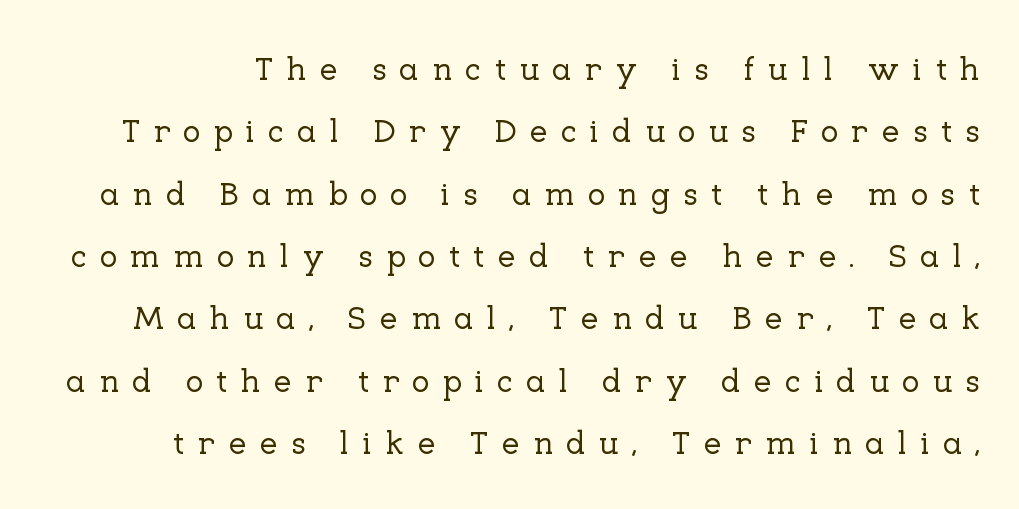
Tracking value appears strongly positive — letters spread wide. A typesetter would call this proportional, since set widths differ per character. The typography opts for an upright posture over an oblique one. No word sits above an underline. The characters display serif detailing at their extremities.
